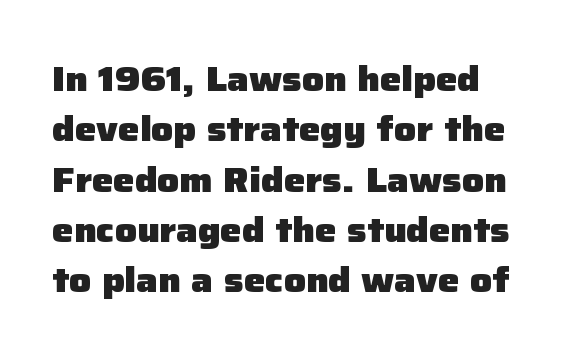
{"serif": "no", "italic": "no", "bold": "yes", "weight": "heavy", "width": "normal", "stroke_contrast": "low", "x_height": "medium", "monospaced": "no", "underline": "no", "line_spacing": "normal", "line_spacing_ratio": 1.48, "letter_spacing": "normal", "letter_spacing_em": 0.0, "glyph_px": 34}
